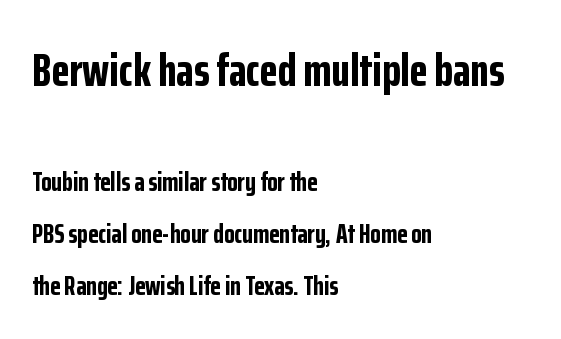
What weight is shown? A full bold with thick strokes. The letters advance in unequal steps, a hallmark of proportional type. Summary of vertical rhythm: relaxed, with wide interline spacing. The ragged edge is on the right, which tells us the setting is flush left. A roman cut, with each character standing at attention.
